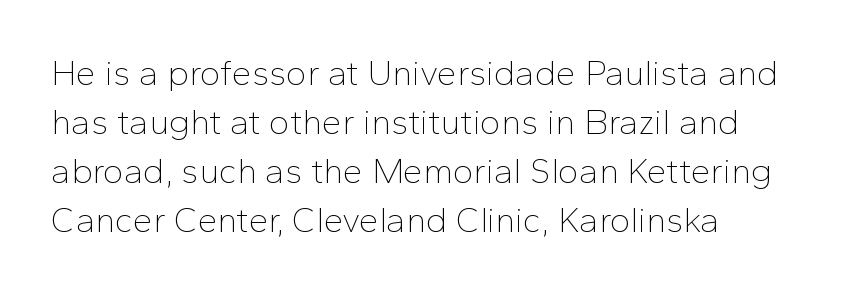
The image shows 35 px thin sans-serif type, upright; set left-aligned, normal line spacing (1.4x), normal letter spacing, not underlined; low stroke contrast and a medium x-height.
